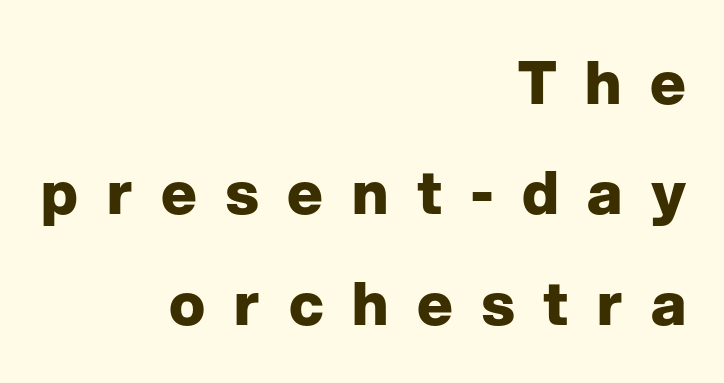
Q: Is the text bold? A: Yes.
Q: Is the text italic (slanted)? A: No, it is upright.
Q: Is the typeface a serif or a sans-serif typeface? A: Sans-serif.
Q: Is the text underlined? A: No.
Q: How is the paragraph aligned? A: Right-aligned.
Q: Is the spacing between letters normal or unusually wide? A: Unusually wide.
Q: Width (condensed, normal, or wide)? A: Normal.
Q: Stroke contrast? A: Low.
Q: x-height? A: Medium.
Q: Monospaced? A: No.
